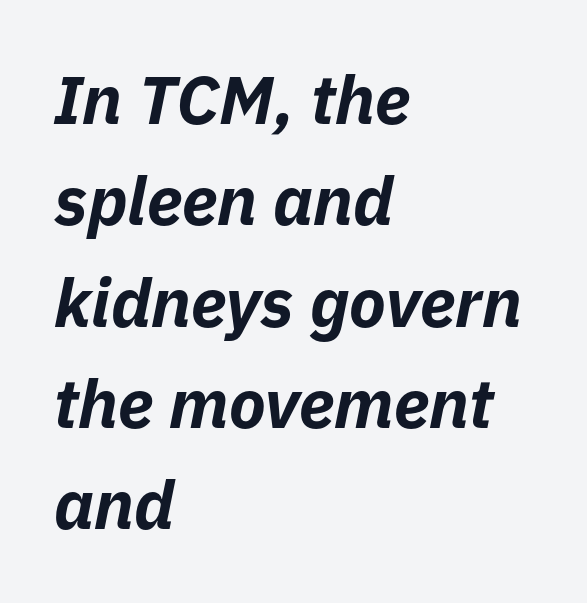
Q: Is the text bold? A: Yes.
Q: Is the text italic (slanted)? A: Yes, it leans right by about 11 degrees.
Q: Is the text underlined? A: No.
Q: How is the paragraph aligned? A: Left-aligned.
Q: Is the spacing between letters normal or unusually wide? A: Normal.
Q: Is the spacing between lines tight, normal or loose? A: Normal.
Q: Width (condensed, normal, or wide)? A: Normal.
Q: Stroke contrast? A: Low.
Q: x-height? A: Medium.
Q: Monospaced? A: No.
